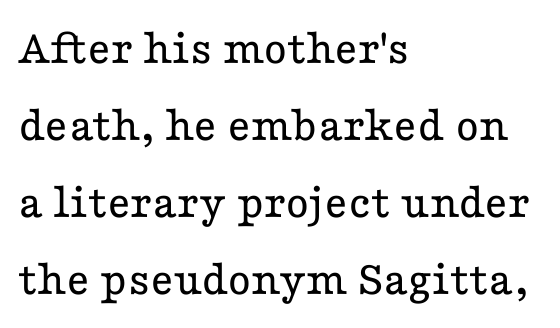
Q: Is the text bold? A: No.
Q: Is the text italic (slanted)? A: No, it is upright.
Q: Is the typeface a serif or a sans-serif typeface? A: Serif.
Q: Is the text underlined? A: No.
Q: How is the paragraph aligned? A: Left-aligned.
Q: Is the spacing between letters normal or unusually wide? A: Normal.
Q: Is the spacing between lines tight, normal or loose? A: Normal.
Q: Width (condensed, normal, or wide)? A: Wide.
Q: Stroke contrast? A: Low.
Q: x-height? A: Medium.
Q: Monospaced? A: No.
